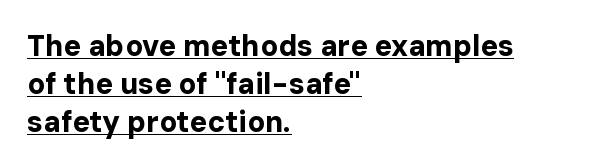
Underlined type. Looks like regular typesetting: each glyph gets only the width it needs. The compositor pushed each line to the left boundary. The lettering holds an erect, upright posture throughout.
